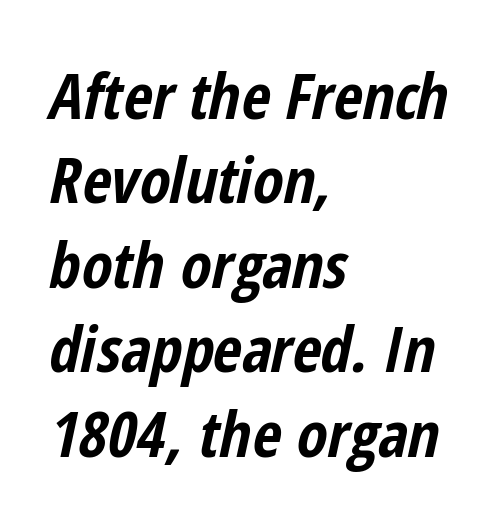
{"italic": "yes", "lean": "right", "slant_degrees": 12, "bold": "yes", "weight": "bold", "width": "condensed", "stroke_contrast": "low", "x_height": "medium", "monospaced": "no", "underline": "no", "align": "left", "line_spacing": "normal", "line_spacing_ratio": 1.34, "letter_spacing": "normal", "letter_spacing_em": 0.0, "glyph_px": 63}
